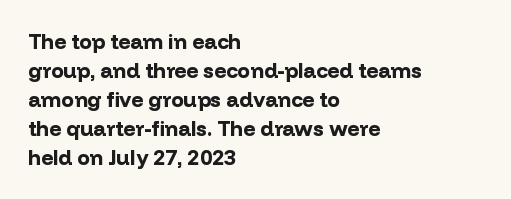
The image shows 21 px bold type, upright; set left-aligned, normal line spacing (1.38x), normal letter spacing, not underlined.
